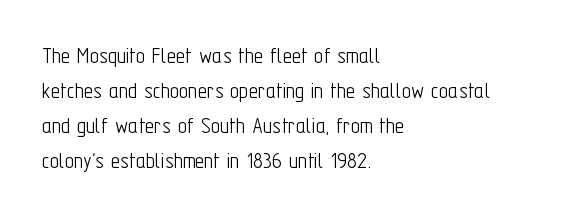
{"italic": "no", "bold": "no", "underline": "no", "align": "left", "line_spacing": "normal", "line_spacing_ratio": 1.4, "letter_spacing": "normal", "letter_spacing_em": 0.0, "glyph_px": 25}
